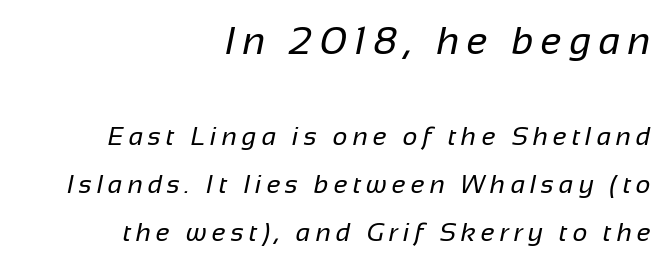
The image shows 39 px regular-weight sans-serif type; set right-aligned, line spacing 1.84x, not underlined; the first (top) block is 1.5x larger; low stroke contrast and a medium x-height.
